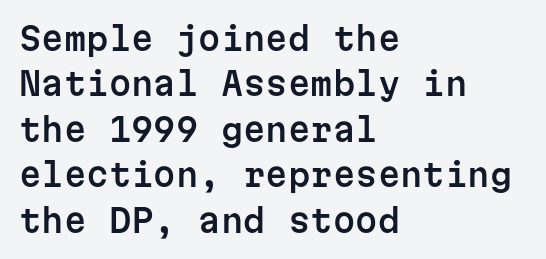
The image shows 32 px sans-serif type, upright, monospaced; set left-aligned, normal line spacing (1.42x), normal letter spacing, not underlined; low stroke contrast and a medium x-height.
